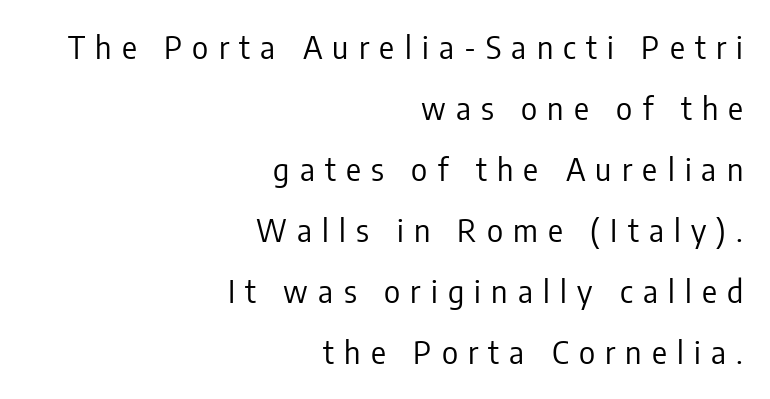
The image shows 31 px regular-weight, condensed sans-serif type, upright; set right-aligned, loose line spacing (1.97x), unusually wide letter spacing (+0.33 em), not underlined; low stroke contrast and a medium x-height.
